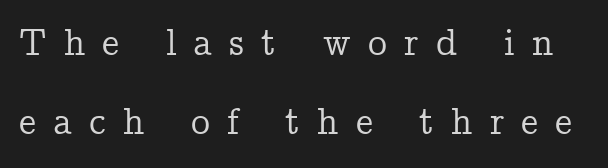
Q: Is the text italic (slanted)? A: No, it is upright.
Q: Is the typeface a serif or a sans-serif typeface? A: Serif.
Q: Is the text underlined? A: No.
Q: Is the spacing between letters normal or unusually wide? A: Unusually wide.
Q: Is the spacing between lines tight, normal or loose? A: Loose.
Q: Width (condensed, normal, or wide)? A: Normal.
Q: Stroke contrast? A: Low.
Q: x-height? A: Medium.
Q: Monospaced? A: No.
